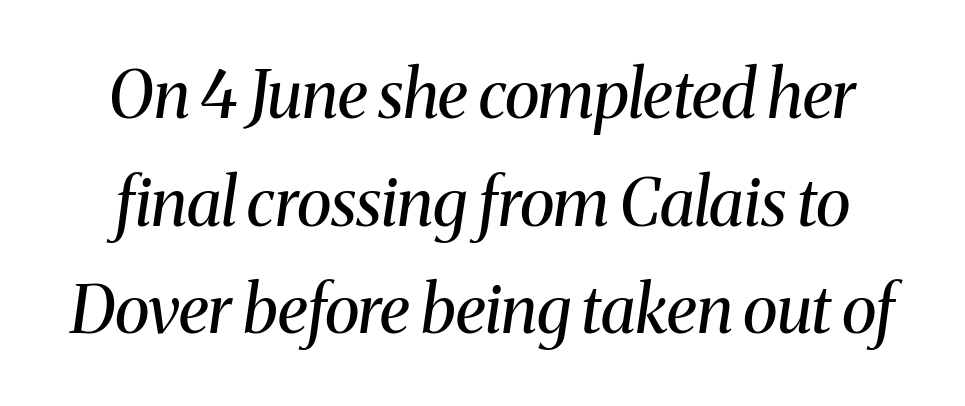
Proportional: the letters do not fall into vertical columns. You can tell from the footed stems that serif type was used. The rows are spaced the way most documents space them. Style check: oblique. The characters are drawn with everyday or finer stroke widths. Students, note that the glyphs here touch the page at normal intervals.
